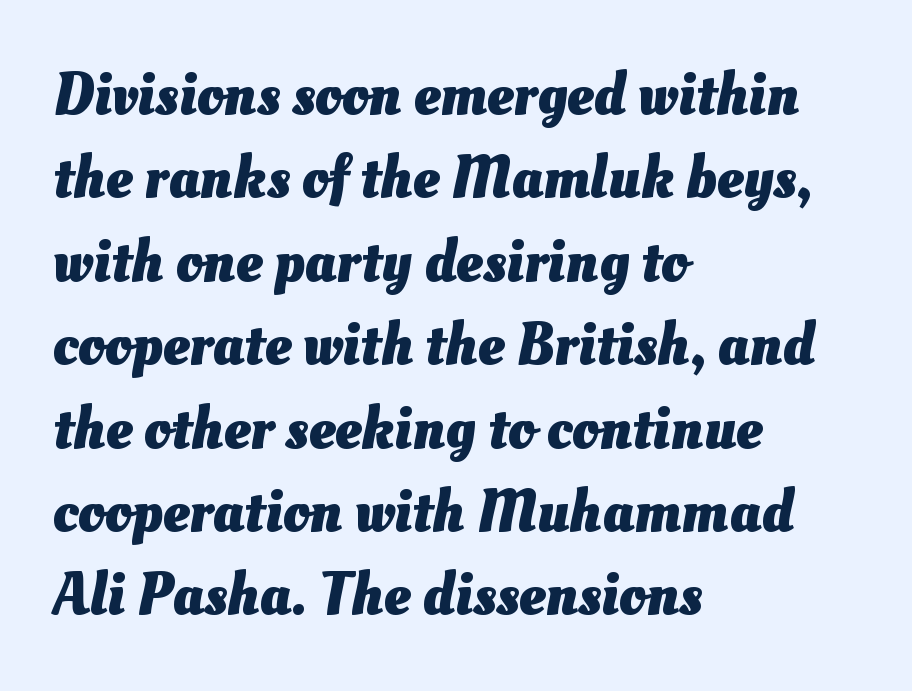
These lines are set flush left with a ragged right edge. The letters are bold, with thick, heavy strokes. Default kerning and tracking; the words read as compact shapes. Think of a printed novel: that variable character pitch is what you see here. Honestly, there is no underline to notice here at all.
